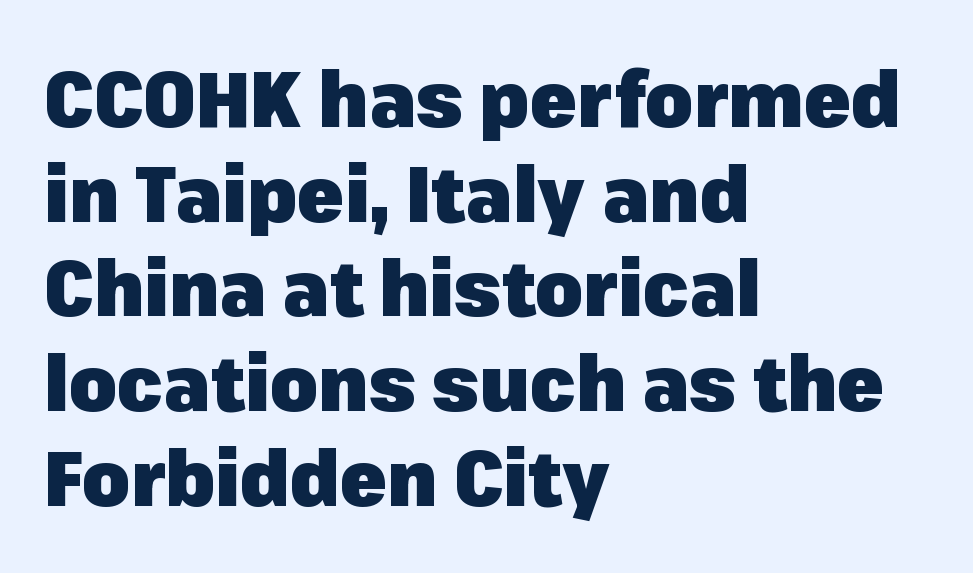
Q: Is the text bold? A: Yes.
Q: Is the text italic (slanted)? A: No, it is upright.
Q: Is the typeface a serif or a sans-serif typeface? A: Sans-serif.
Q: Is the text underlined? A: No.
Q: How is the paragraph aligned? A: Left-aligned.
Q: Is the spacing between letters normal or unusually wide? A: Normal.
Q: Width (condensed, normal, or wide)? A: Normal.
Q: Stroke contrast? A: Low.
Q: x-height? A: Medium.
Q: Monospaced? A: No.
